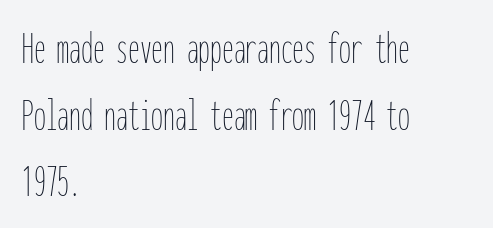
The image shows 47 px thin, condensed type, upright, monospaced; set left-aligned, normal line spacing (1.42x), normal letter spacing, not underlined; low stroke contrast and a medium x-height.
